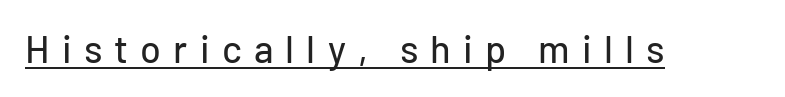
Q: Is the text italic (slanted)? A: No, it is upright.
Q: Is the typeface a serif or a sans-serif typeface? A: Sans-serif.
Q: Is the text underlined? A: Yes.
Q: Is the spacing between letters normal or unusually wide? A: Unusually wide.
Q: Width (condensed, normal, or wide)? A: Normal.
Q: Stroke contrast? A: Low.
Q: x-height? A: Medium.
Q: Monospaced? A: No.
